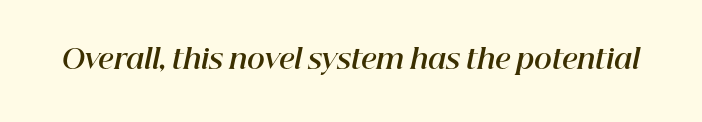
Bold? Absolutely — the strokes are thick and heavy. Rule under the text: the space is simply empty. Students, note that the glyphs here touch the page at normal intervals. You can tell it's italic because the verticals aren't actually vertical.
